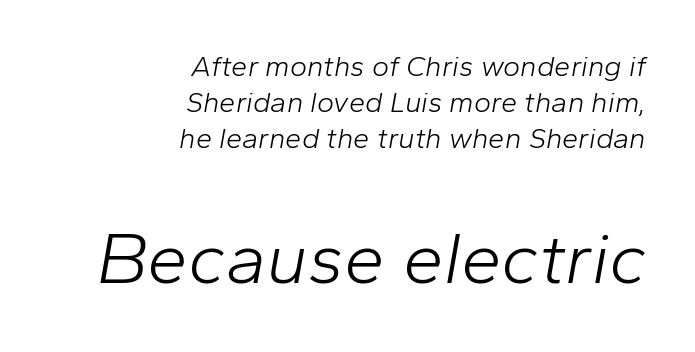
Q: Is the text bold? A: No.
Q: Is the text italic (slanted)? A: Yes, it leans right by about 10 degrees.
Q: Is the text underlined? A: No.
Q: How is the paragraph aligned? A: Right-aligned.
Q: Is the spacing between letters normal or unusually wide? A: Normal.
Q: Which block of text is set in a larger size, the first (top) or the second (bottom)? A: The second (bottom) one.
Q: Width (condensed, normal, or wide)? A: Normal.
Q: Stroke contrast? A: Low.
Q: x-height? A: Medium.
Q: Monospaced? A: No.
